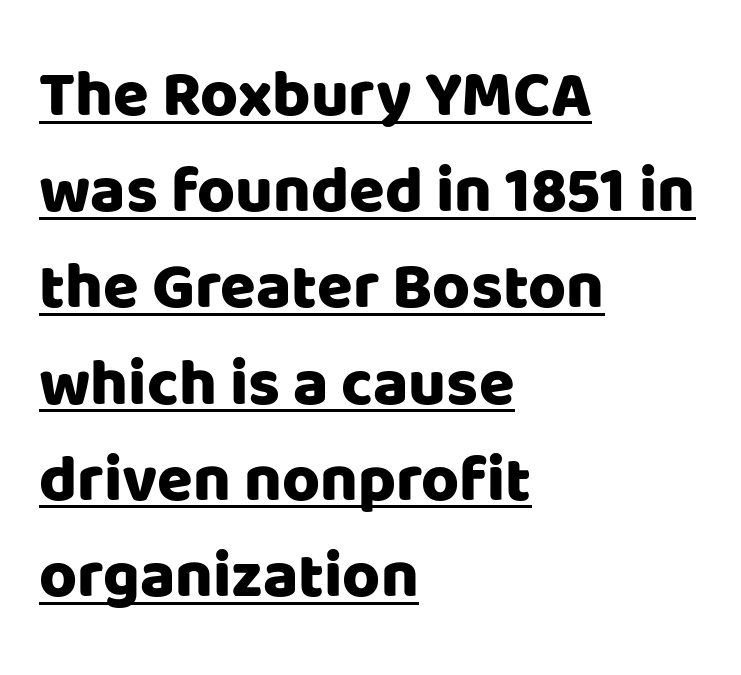
The image shows 65 px sans-serif type, upright; set left-aligned, normal line spacing (1.48x), normal letter spacing, underlined; low stroke contrast and a large x-height.
